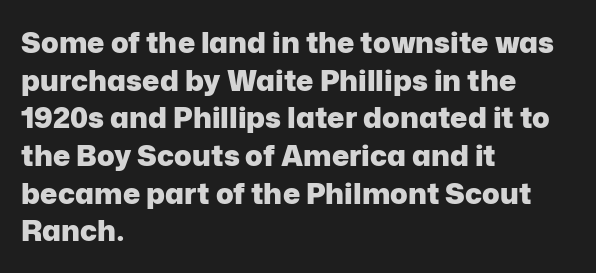
Vertical strokes here are truly vertical. The space between consecutive lines is moderate. The characters display no serif detailing; their extremities are plain. Each letter keeps its own natural width here, so spacing adapts to shape.
